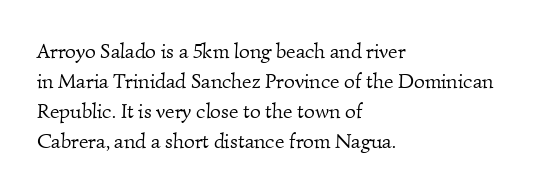
{"bold": "no", "underline": "no", "align": "left", "line_spacing": "normal", "line_spacing_ratio": 1.43, "letter_spacing": "normal", "letter_spacing_em": 0.0, "glyph_px": 21}
